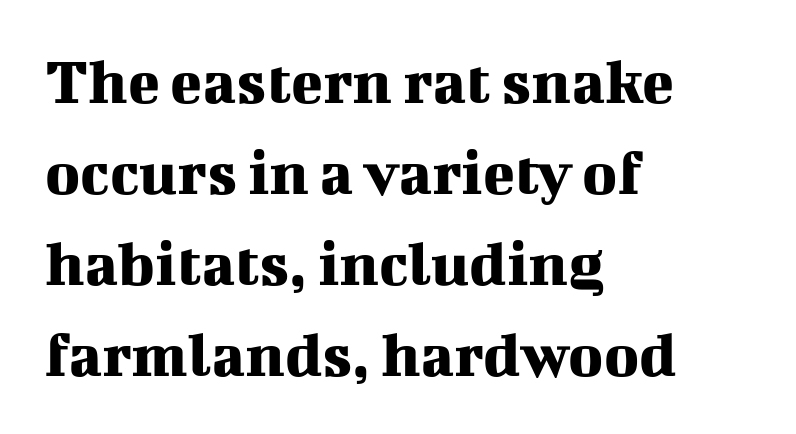
There is no visible air inserted between adjacent glyphs. Successive baselines arrive at the customary interval. Style check: upright. Casual observation: everything's shoved over to the left. The foot of each line stays bare and open. To sum up the face: it has serifs.
